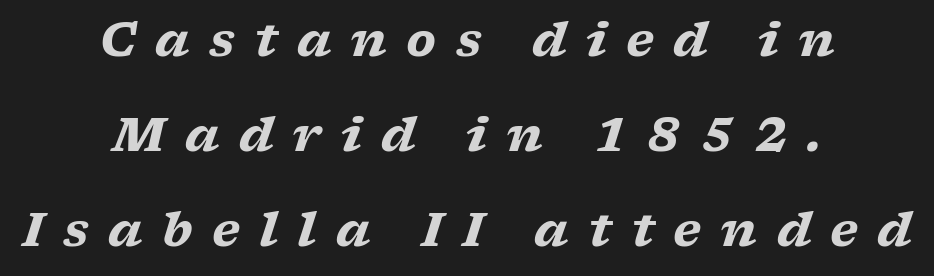
{"serif": "yes", "italic": "yes", "lean": "right", "slant_degrees": 17, "bold": "yes", "weight": "heavy", "width": "wide", "stroke_contrast": "low", "x_height": "medium", "monospaced": "no", "underline": "no", "align": "center", "line_spacing": "loose", "line_spacing_ratio": 2.02, "letter_spacing": "wide", "letter_spacing_em": 0.41, "glyph_px": 47}
